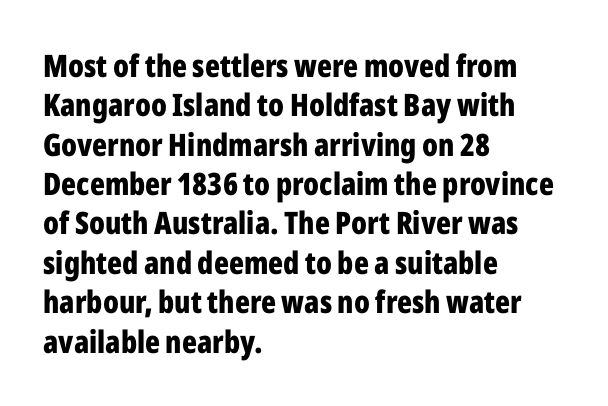
The glyphs in this specimen are sans serif. The rows are spaced the way most documents space them. How are the letters spaced? Ordinarily, with no added tracking. Is this a fixed-width face? No — the glyphs have proportional, varying widths. The string is rendered with underlining switched off. Set as a true bold cut, around the 700 mark.
